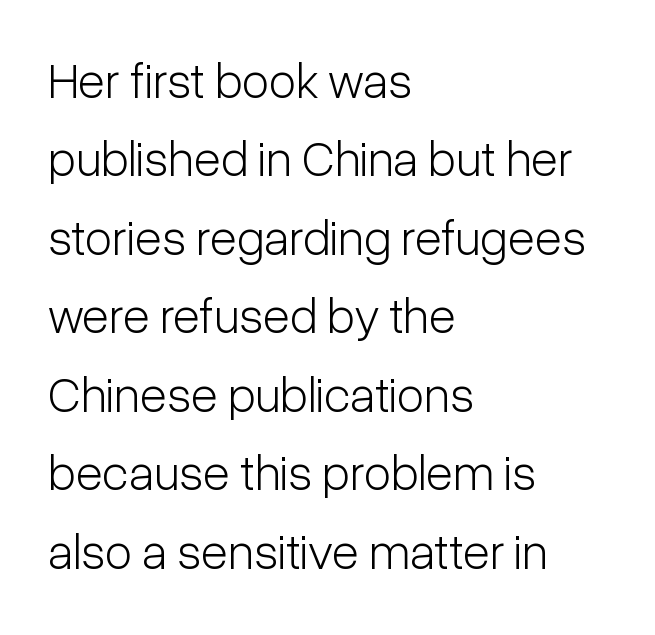
Q: Is the text bold? A: No.
Q: Is the text italic (slanted)? A: No, it is upright.
Q: Is the typeface a serif or a sans-serif typeface? A: Sans-serif.
Q: Is the text underlined? A: No.
Q: How is the paragraph aligned? A: Left-aligned.
Q: Is the spacing between letters normal or unusually wide? A: Normal.
Q: Is the spacing between lines tight, normal or loose? A: Normal.
Q: Width (condensed, normal, or wide)? A: Condensed.
Q: Stroke contrast? A: Low.
Q: x-height? A: Medium.
Q: Monospaced? A: No.
